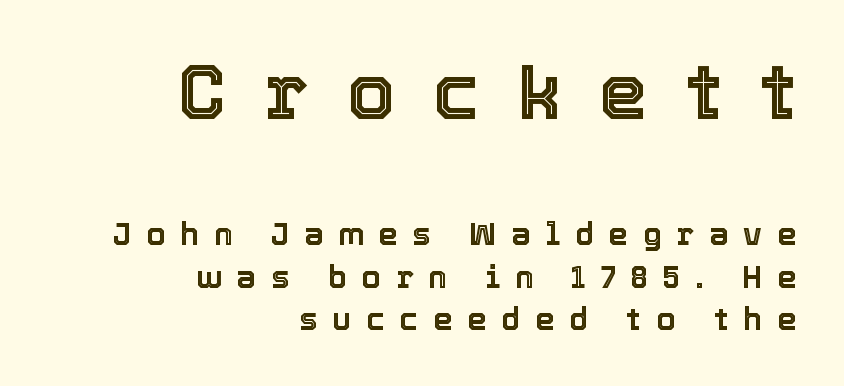
The image shows 78 px text type, upright; set right-aligned, normal line spacing (1.37x), unusually wide letter spacing (+0.48 em), not underlined; the first (top) block is 2.52x larger; a medium x-height.
